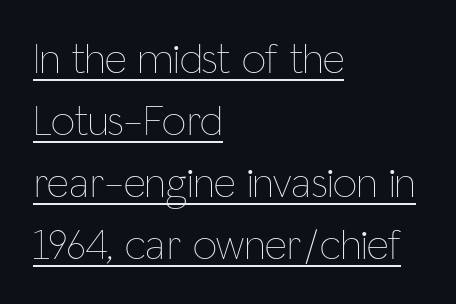
Q: Is the text bold? A: No.
Q: Is the text italic (slanted)? A: No, it is upright.
Q: Is the text underlined? A: Yes.
Q: How is the paragraph aligned? A: Left-aligned.
Q: Is the spacing between letters normal or unusually wide? A: Normal.
Q: Is the spacing between lines tight, normal or loose? A: Normal.
Q: Width (condensed, normal, or wide)? A: Condensed.
Q: Stroke contrast? A: Low.
Q: x-height? A: Medium.
Q: Monospaced? A: No.
